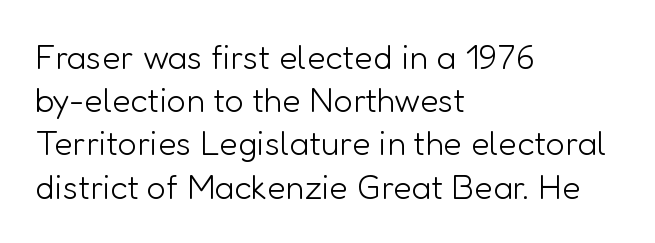
The image shows 34 px light sans-serif type, upright; set left-aligned, normal line spacing (1.27x), normal letter spacing, not underlined; low stroke contrast and a medium x-height.
